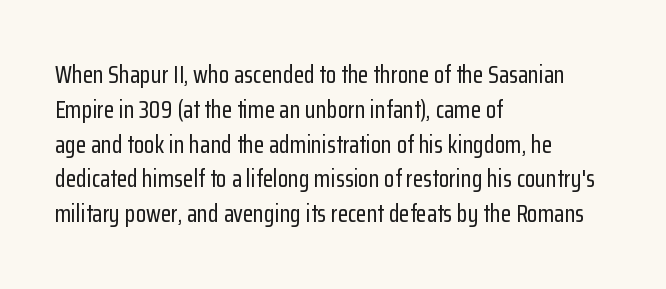
Q: Is the text italic (slanted)? A: No, it is upright.
Q: Is the text underlined? A: No.
Q: How is the paragraph aligned? A: Left-aligned.
Q: Is the spacing between letters normal or unusually wide? A: Normal.
Q: Is the spacing between lines tight, normal or loose? A: Normal.
